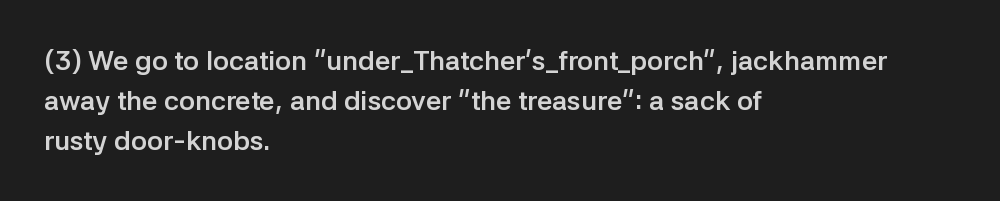
Q: Is the text bold? A: Yes.
Q: Is the text italic (slanted)? A: No, it is upright.
Q: Is the text underlined? A: No.
Q: How is the paragraph aligned? A: Left-aligned.
Q: Is the spacing between letters normal or unusually wide? A: Normal.
Q: Is the spacing between lines tight, normal or loose? A: Normal.
